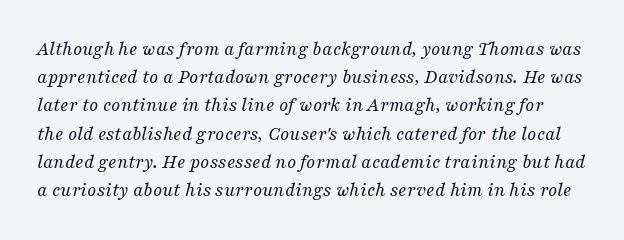
Q: Is the text bold? A: No.
Q: Is the text italic (slanted)? A: Yes, it leans right by about 16 degrees.
Q: Is the text underlined? A: No.
Q: Is the spacing between letters normal or unusually wide? A: Normal.
Q: Is the spacing between lines tight, normal or loose? A: Normal.
